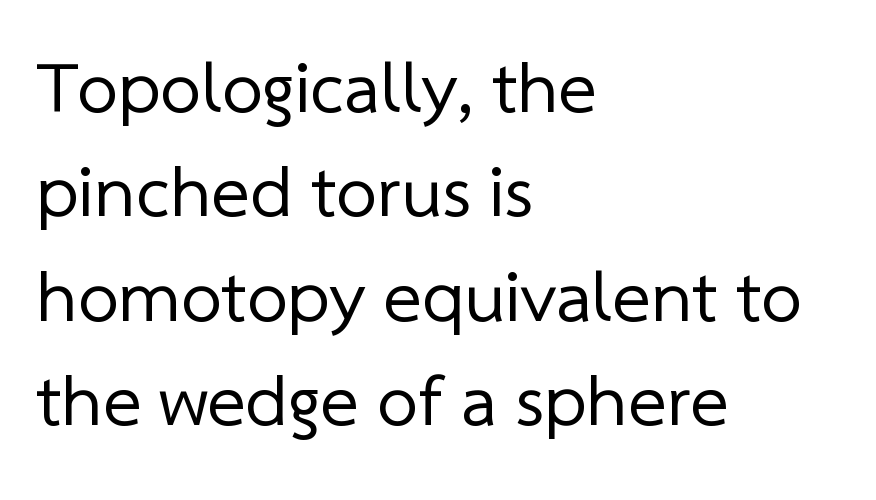
The image shows 73 px regular-weight sans-serif type; set left-aligned, normal line spacing (1.43x), normal letter spacing, not underlined; low stroke contrast and a medium x-height.
